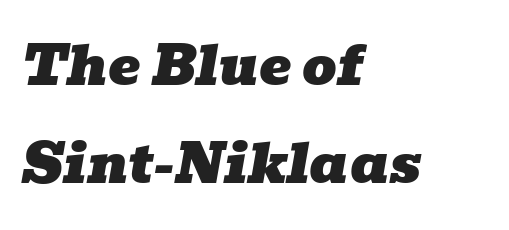
The image shows 54 px wide serif type, italic (leaning right); set left-aligned, line spacing 1.81x, normal letter spacing, not underlined; low stroke contrast and a medium x-height.
